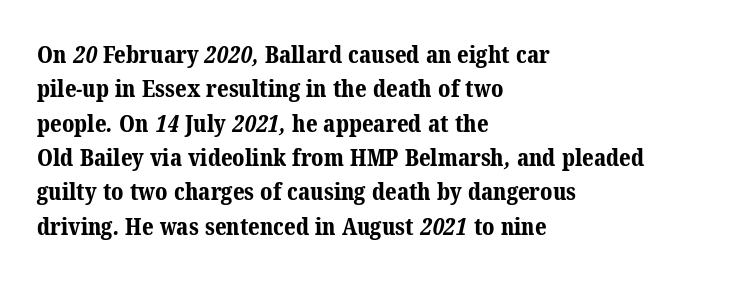
{"bold": "yes", "underline": "no", "align": "left", "line_spacing": "normal", "line_spacing_ratio": 1.43, "letter_spacing": "normal", "letter_spacing_em": 0.0, "glyph_px": 24}
